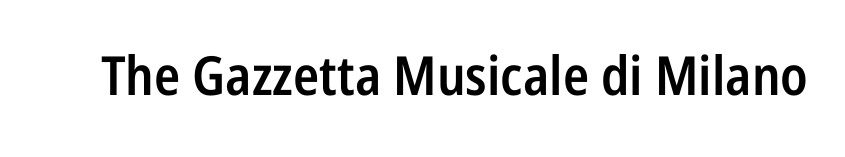
The image shows 54 px semibold, condensed sans-serif type, upright; set normal letter spacing, not underlined; low stroke contrast and a medium x-height.
